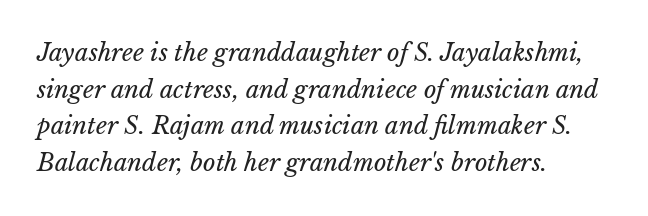
Spacing between characters is what you'd get straight out of the box. Where is the straight margin? On the left. These glyphs show unthickened strokes, regular width or finer. The rendering uses a moderate line-height, typical for paragraphs. The glyphs are unaccompanied by any horizontal stroke below them.
